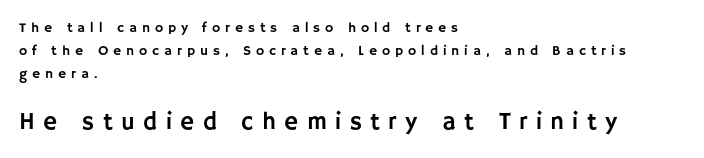
Which chunk is bigger? The second one — the bottom block dwarfs the top. Quick note: not italic, upright. The area under the type is left untouched. Compared with a centered layout, this one pins lines to the left instead. The letters are spread apart with noticeably loose tracking. Summary of vertical rhythm: regular, with standard interline spacing.
